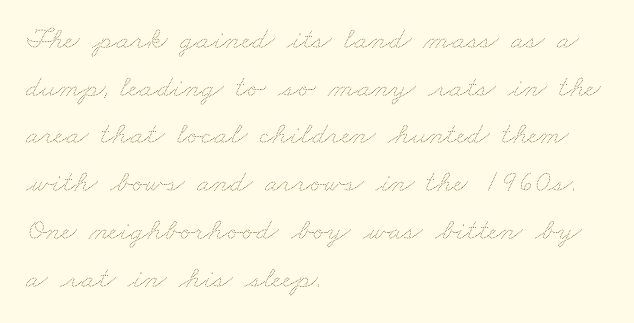
Q: Is the text bold? A: No.
Q: Is the text underlined? A: No.
Q: How is the paragraph aligned? A: Left-aligned.
Q: Is the spacing between letters normal or unusually wide? A: Normal.
Q: Is the spacing between lines tight, normal or loose? A: Normal.
Q: Width (condensed, normal, or wide)? A: Wide.
Q: Stroke contrast? A: Medium.
Q: x-height? A: Small.
Q: Monospaced? A: No.
